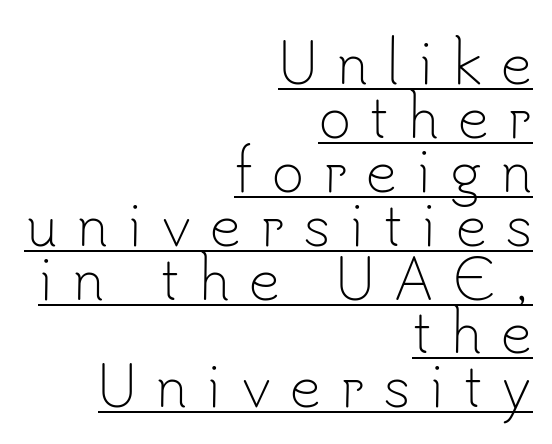
{"serif": "no", "italic": "no", "bold": "no", "weight": "light", "width": "normal", "stroke_contrast": "low", "x_height": "small", "monospaced": "no", "underline": "yes", "align": "right", "line_spacing": "tight", "line_spacing_ratio": 0.98, "letter_spacing": "wide", "letter_spacing_em": 0.34, "glyph_px": 55}
